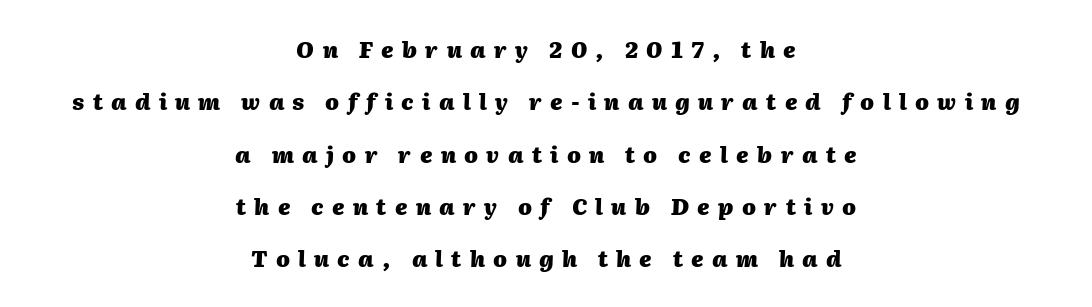
The compositor balanced each line on the midline. The lettering tilts uniformly, giving the passage an italic look. Vertical spacing — loose. The words here are not underlined. A full-strength bold gives these letters their thick strokes.
